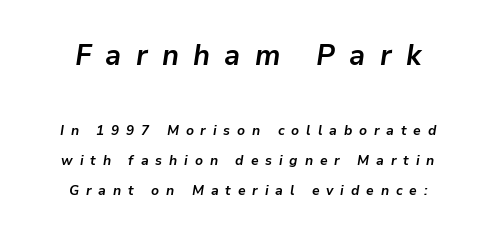
Q: Is the text bold? A: Yes.
Q: Is the text italic (slanted)? A: Yes, it leans right by about 9 degrees.
Q: Is the text underlined? A: No.
Q: How is the paragraph aligned? A: Centered.
Q: Is the spacing between letters normal or unusually wide? A: Unusually wide.
Q: Is the spacing between lines tight, normal or loose? A: Loose.
Q: Which block of text is set in a larger size, the first (top) or the second (bottom)? A: The first (top) one.
Q: Width (condensed, normal, or wide)? A: Normal.
Q: Stroke contrast? A: Low.
Q: x-height? A: Medium.
Q: Monospaced? A: No.
